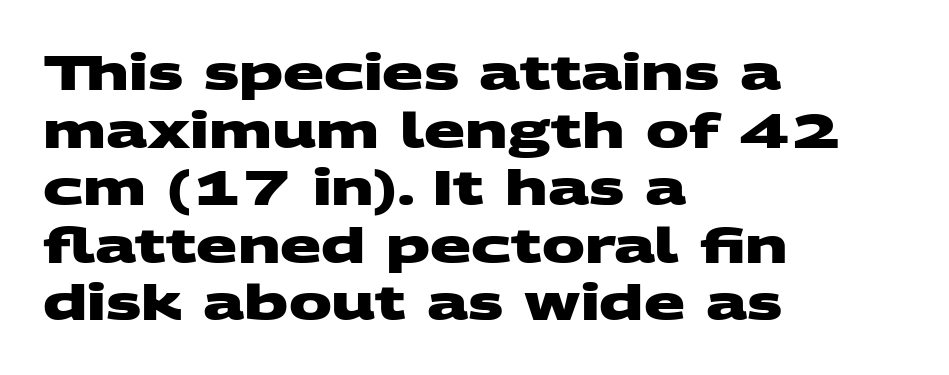
The image shows 48 px heavy, wide sans-serif type; set left-aligned, line spacing 1.2x, normal letter spacing, not underlined; medium stroke contrast and a large x-height.
